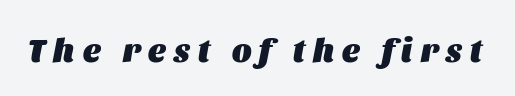
The image shows 33 px heavy type, italic (leaning right); set unusually wide letter spacing (+0.25 em), not underlined; medium stroke contrast and a large x-height.
